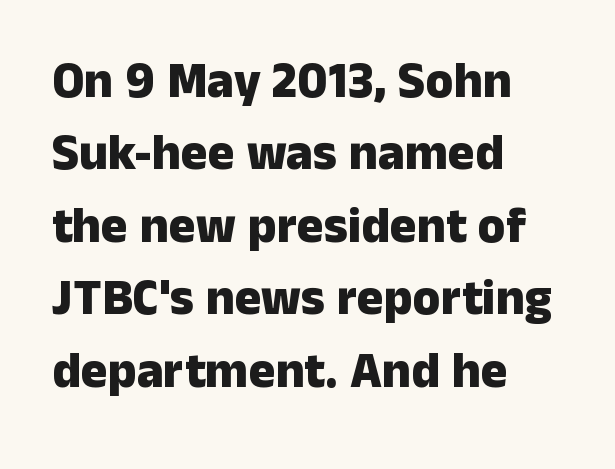
Q: Is the text bold? A: Yes.
Q: Is the text italic (slanted)? A: No, it is upright.
Q: Is the typeface a serif or a sans-serif typeface? A: Sans-serif.
Q: Is the text underlined? A: No.
Q: How is the paragraph aligned? A: Left-aligned.
Q: Is the spacing between letters normal or unusually wide? A: Normal.
Q: Is the spacing between lines tight, normal or loose? A: Normal.
Q: Width (condensed, normal, or wide)? A: Normal.
Q: Stroke contrast? A: Low.
Q: x-height? A: Medium.
Q: Monospaced? A: No.
